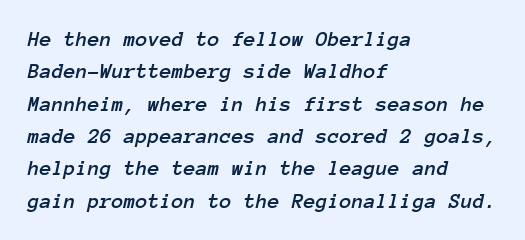
{"italic": "yes", "lean": "right", "slant_degrees": 12, "underline": "no", "align": "left", "line_spacing": "normal", "line_spacing_ratio": 1.47, "letter_spacing": "normal", "letter_spacing_em": 0.0, "glyph_px": 22}
